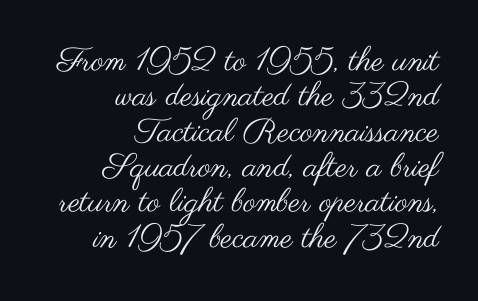
Q: Is the text bold? A: No.
Q: Is the text italic (slanted)? A: Yes.
Q: Is the typeface a serif or a sans-serif typeface? A: Sans-serif.
Q: Is the text underlined? A: No.
Q: How is the paragraph aligned? A: Right-aligned.
Q: Is the spacing between letters normal or unusually wide? A: Normal.
Q: Is the spacing between lines tight, normal or loose? A: Tight.
Q: Width (condensed, normal, or wide)? A: Wide.
Q: Stroke contrast? A: Medium.
Q: x-height? A: Small.
Q: Monospaced? A: No.
